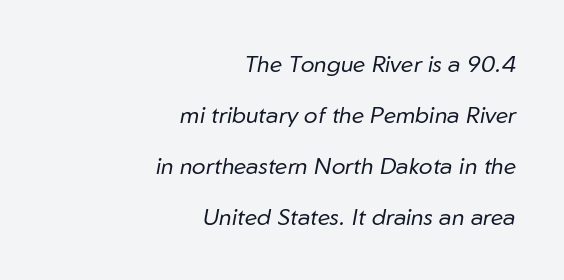
Q: Is the text bold? A: No.
Q: Is the text italic (slanted)? A: Yes, it leans right by about 10 degrees.
Q: Is the text underlined? A: No.
Q: How is the paragraph aligned? A: Right-aligned.
Q: Is the spacing between letters normal or unusually wide? A: Normal.
Q: Is the spacing between lines tight, normal or loose? A: Loose.
